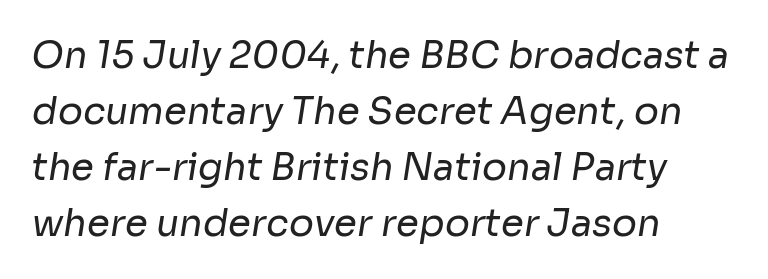
The image shows 37 px regular-weight sans-serif type; set left-aligned, normal line spacing (1.51x), normal letter spacing, not underlined; low stroke contrast and a medium x-height.
